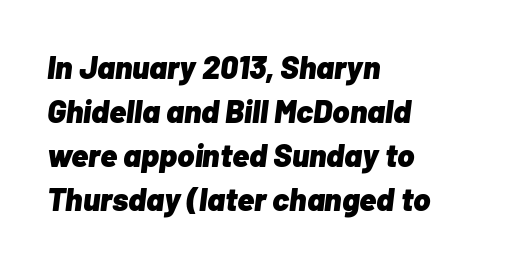
The image shows 32 px heavy type, italic (leaning right); set left-aligned, normal line spacing (1.37x), normal letter spacing, not underlined; low stroke contrast and a medium x-height.
